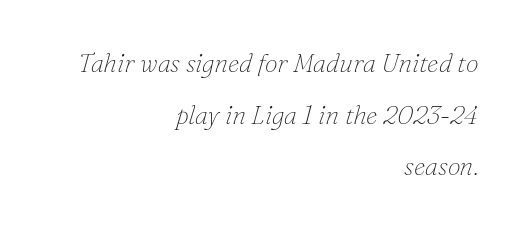
{"italic": "yes", "lean": "right", "slant_degrees": 16, "bold": "no", "underline": "no", "align": "right", "line_spacing": "loose", "line_spacing_ratio": 1.99, "letter_spacing": "normal", "letter_spacing_em": 0.0, "glyph_px": 26}
